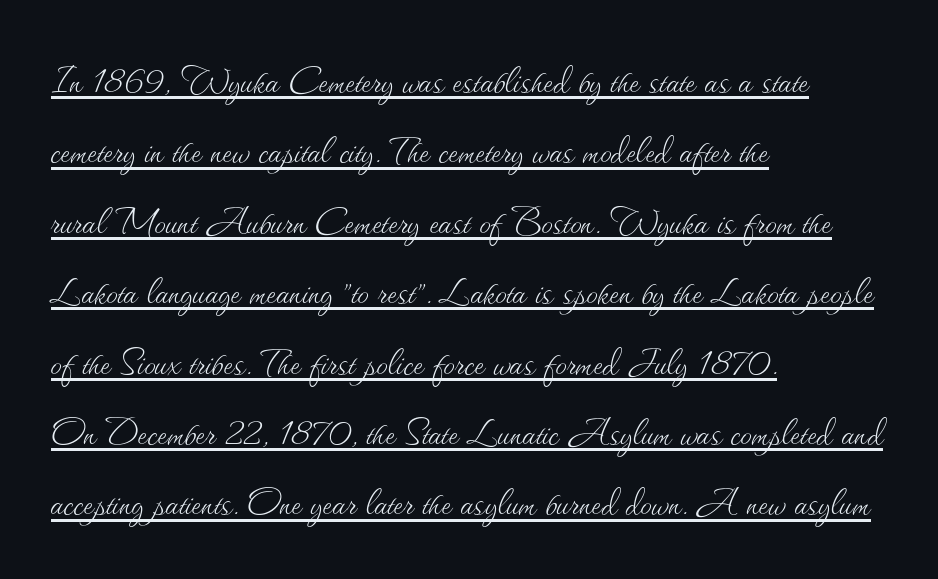
The image shows 46 px thin type; set left-aligned, normal line spacing (1.53x), normal letter spacing, underlined; medium stroke contrast and a small x-height.
